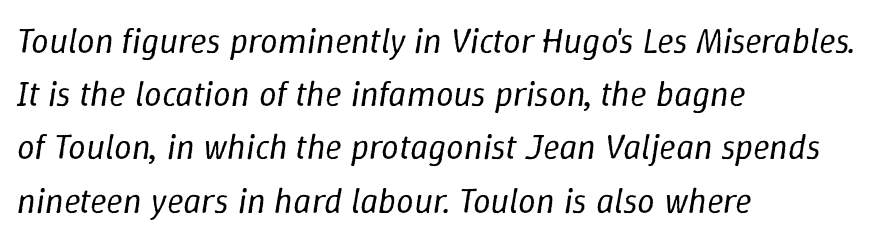
There is no visible air inserted between adjacent glyphs. Vertically, the passage feels balanced, rows spaced as you'd expect. Think of a printed novel: that variable character pitch is what you see here. It's the slanting kind of type. Quick note: underline off. Each line starts at the same left margin while the right side varies.
